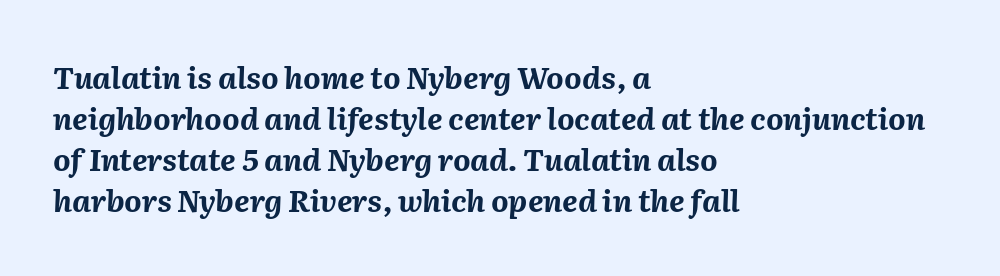
The image shows 30 px bold type, italic (leaning right); set left-aligned, normal line spacing (1.37x), normal letter spacing, not underlined; medium stroke contrast and a medium x-height.
